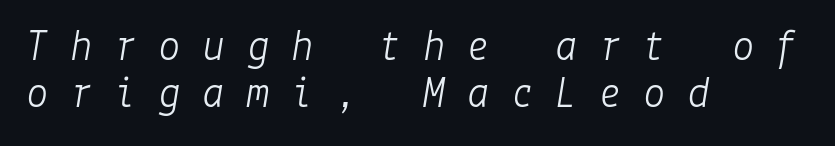
{"italic": "yes", "lean": "right", "slant_degrees": 9, "bold": "no", "weight": "light", "width": "normal", "stroke_contrast": "low", "x_height": "medium", "underline": "no", "align": "left", "line_spacing": "tight", "line_spacing_ratio": 1.05, "letter_spacing": "wide", "letter_spacing_em": 0.48, "glyph_px": 45}
